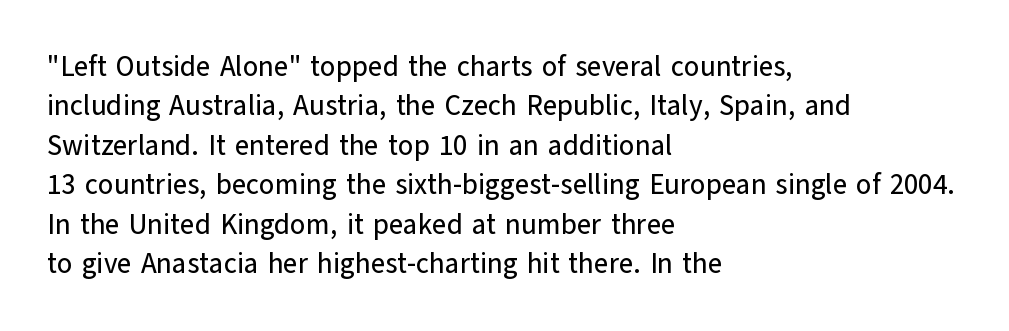
The line texture is even and compact thanks to regular tracking. Note the varied advance widths — an 'i' is clearly narrower than an 'm'. The foot of each line stays bare and open. Serifs: no, the terminals of the letterforms are clean. Compared with typical paragraphs, the rows here are spaced about the same.
